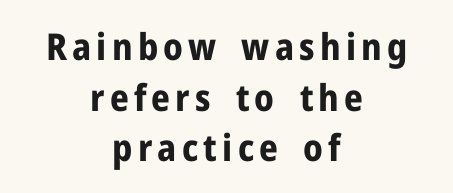
Q: Is the text bold? A: Yes.
Q: Is the text italic (slanted)? A: No, it is upright.
Q: Is the typeface a serif or a sans-serif typeface? A: Sans-serif.
Q: Is the text underlined? A: No.
Q: How is the paragraph aligned? A: Centered.
Q: Is the spacing between lines tight, normal or loose? A: Normal.
Q: Width (condensed, normal, or wide)? A: Normal.
Q: Stroke contrast? A: Low.
Q: x-height? A: Medium.
Q: Monospaced? A: No.
